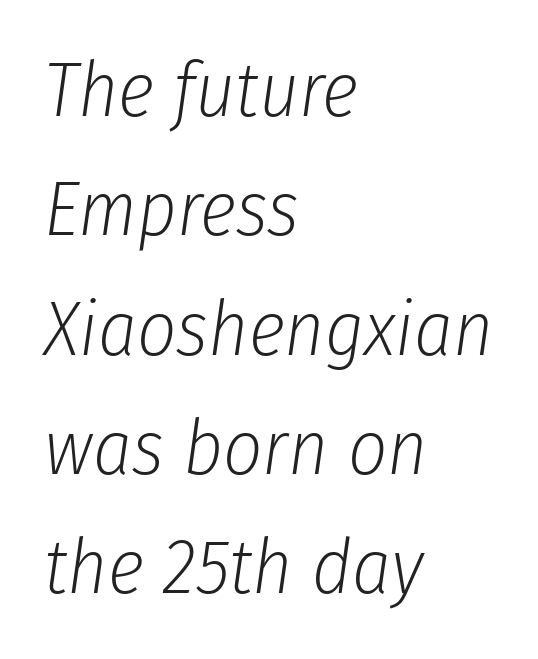
{"italic": "yes", "lean": "right", "slant_degrees": 8, "bold": "no", "weight": "light", "width": "condensed", "stroke_contrast": "low", "x_height": "medium", "monospaced": "no", "underline": "no", "align": "left", "line_spacing": "normal", "line_spacing_ratio": 1.55, "letter_spacing": "normal", "letter_spacing_em": 0.0, "glyph_px": 77}
